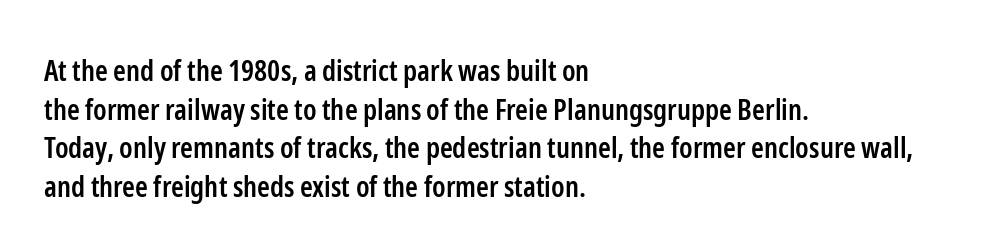
The image shows 29 px semibold, condensed sans-serif type, upright; set left-aligned, normal line spacing (1.33x), normal letter spacing, not underlined; low stroke contrast and a medium x-height.
